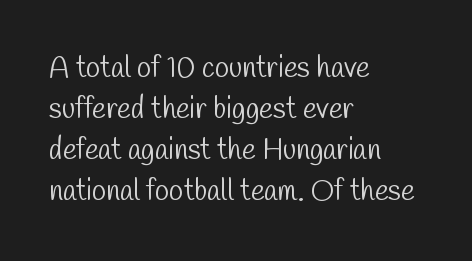
Q: Is the text bold? A: No.
Q: Is the typeface a serif or a sans-serif typeface? A: Sans-serif.
Q: Is the text underlined? A: No.
Q: How is the paragraph aligned? A: Left-aligned.
Q: Is the spacing between letters normal or unusually wide? A: Normal.
Q: Is the spacing between lines tight, normal or loose? A: Normal.
Q: Width (condensed, normal, or wide)? A: Condensed.
Q: Stroke contrast? A: Low.
Q: x-height? A: Medium.
Q: Monospaced? A: No.
